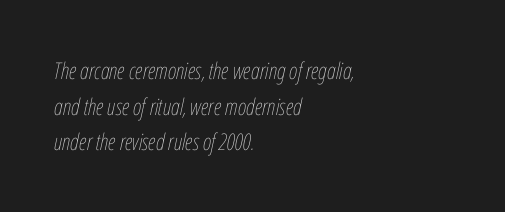
The image shows 23 px text type, italic (leaning right); set left-aligned, normal line spacing (1.55x), normal letter spacing, not underlined.
